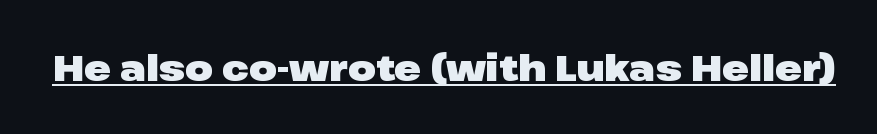
Q: Is the text bold? A: Yes.
Q: Is the text italic (slanted)? A: No, it is upright.
Q: Is the typeface a serif or a sans-serif typeface? A: Sans-serif.
Q: Is the text underlined? A: Yes.
Q: Is the spacing between letters normal or unusually wide? A: Normal.
Q: Width (condensed, normal, or wide)? A: Wide.
Q: Stroke contrast? A: Low.
Q: x-height? A: Medium.
Q: Monospaced? A: No.
